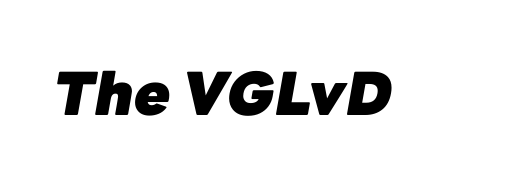
The image shows 59 px heavy type, italic (leaning right); set normal letter spacing, not underlined; low stroke contrast and a medium x-height.
